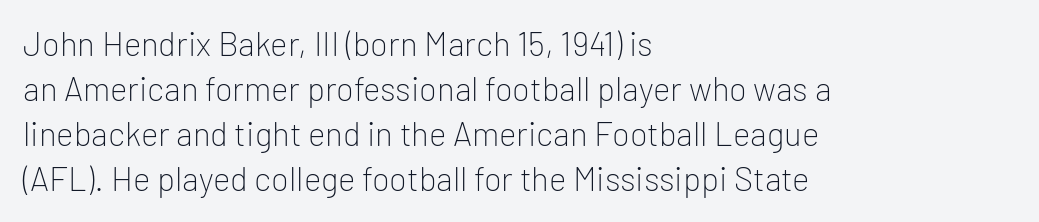
{"serif": "no", "italic": "no", "bold": "no", "weight": "light", "width": "normal", "stroke_contrast": "low", "x_height": "medium", "monospaced": "no", "underline": "no", "align": "left", "line_spacing": "normal", "line_spacing_ratio": 1.36, "letter_spacing": "normal", "letter_spacing_em": 0.0, "glyph_px": 33}
